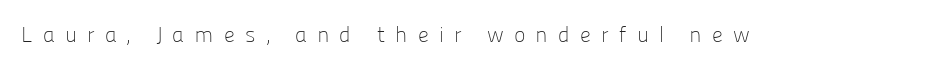
The letterforms sit at book weight or below. The foot of each line stays bare and open. A roman cut, with each character standing at attention. The line texture is sparse and dotted thanks to wide tracking.
